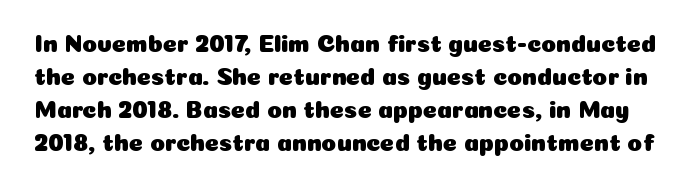
The image shows 24 px text type, upright; set normal line spacing (1.37x), normal letter spacing, not underlined.
